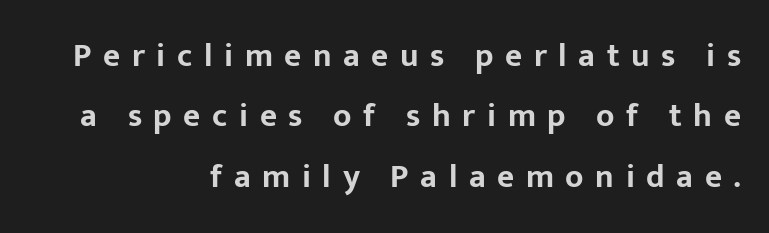
Regarding serifs, this sample does without them. Nope, not italic — everything's standing straight. The rendering uses natural spacing where letterforms have individual widths. Each line ends at the same right margin while the left side varies. In terms of letterspacing, this is a distinctly airy, spread setting.
